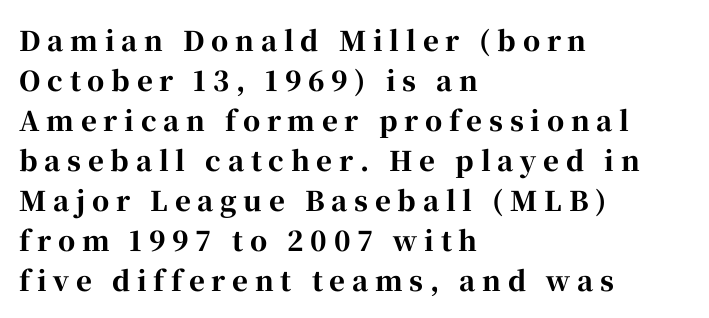
The image shows 27 px bold type, upright; set left-aligned, normal line spacing (1.48x), unusually wide letter spacing (+0.25 em), not underlined.
